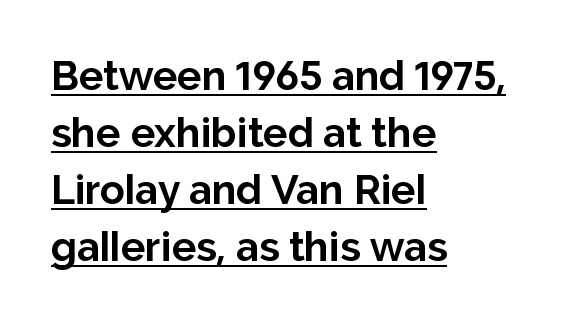
Students, observe the line beneath the letters — that is underlining. Students, observe: this is what conventionally led text looks like. Think of a printed novel: that variable character pitch is what you see here. These words are printed bold, with thick strokes throughout. In terms of posture, this sample is upright. Standard letterfit; no display-style spreading of the glyphs.
